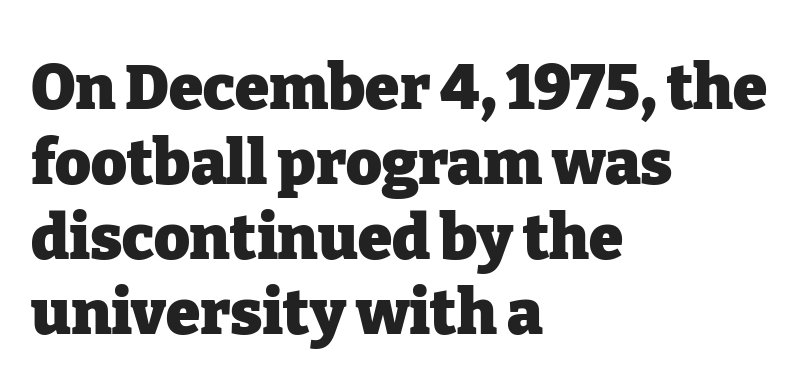
Does the type have serifs? Yes, each stem ends in a small foot. If you drew a line through each stem, it would be perfectly vertical. Casual observation: everything's shoved over to the left. A typesetter would call this proportional, since set widths differ per character.
